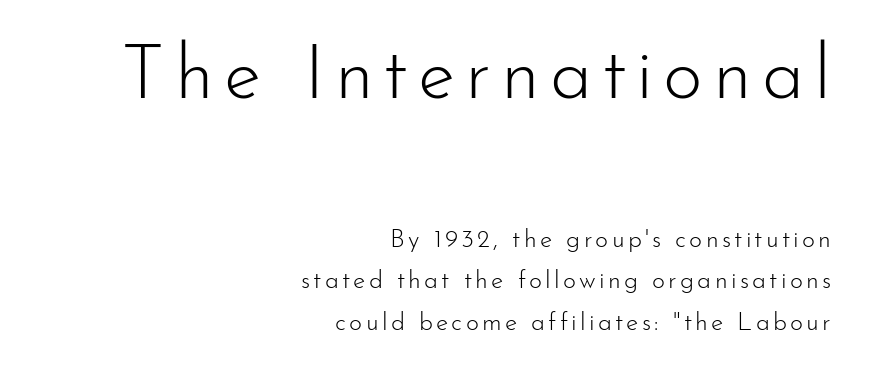
{"serif": "no", "italic": "no", "bold": "no", "weight": "light", "width": "normal", "stroke_contrast": "low", "x_height": "small", "monospaced": "no", "underline": "no", "align": "right", "line_spacing": "normal", "line_spacing_ratio": 1.66, "larger_block": "first", "size_ratio": 3.04, "glyph_px": 76}
